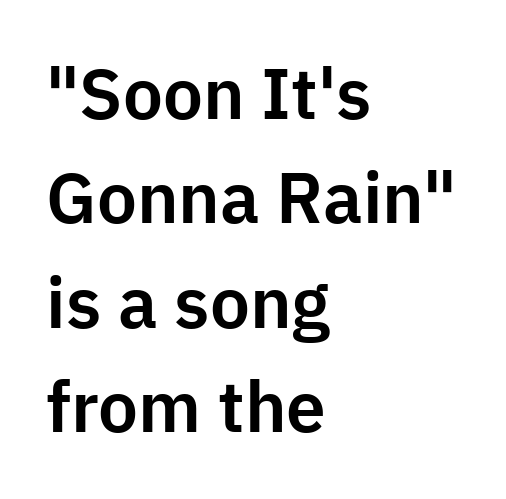
The image shows 71 px sans-serif type, upright; set left-aligned, normal line spacing (1.47x), normal letter spacing, not underlined; low stroke contrast and a medium x-height.
